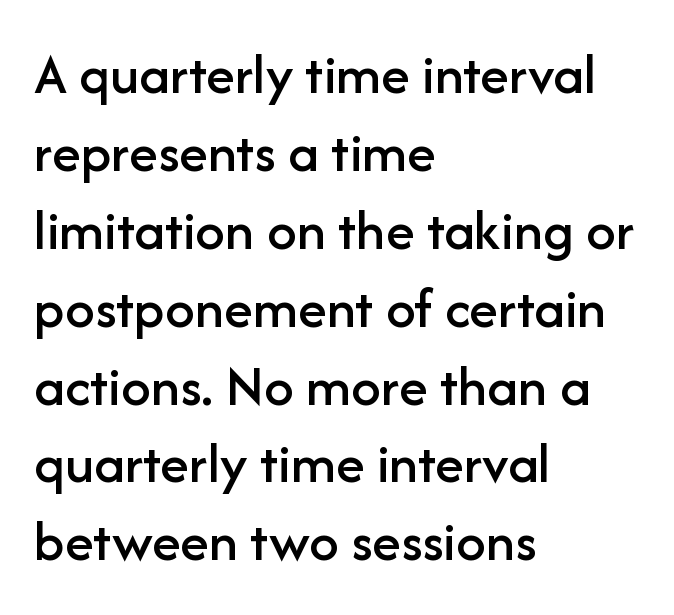
Think of a printed novel: that variable character pitch is what you see here. Italic? Not at all — the glyphs are vertical. The tracking reads as untouched default to a designer's eye. Underlining? Definitely not there. Is the block centered? No — it sits flush against the left margin. Leading: standard.
